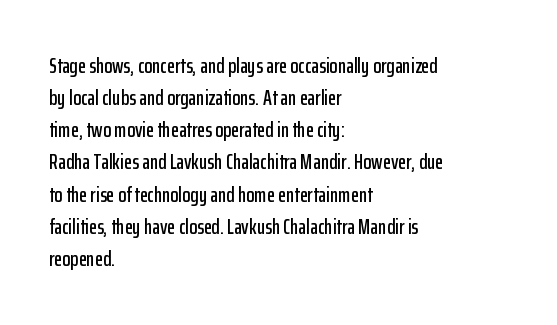
Layout note: lines flush left. The string is rendered with underlining switched off. The line texture is even and compact thanks to regular tracking. A roman cut, with each character standing at attention. The space between consecutive lines is moderate.
